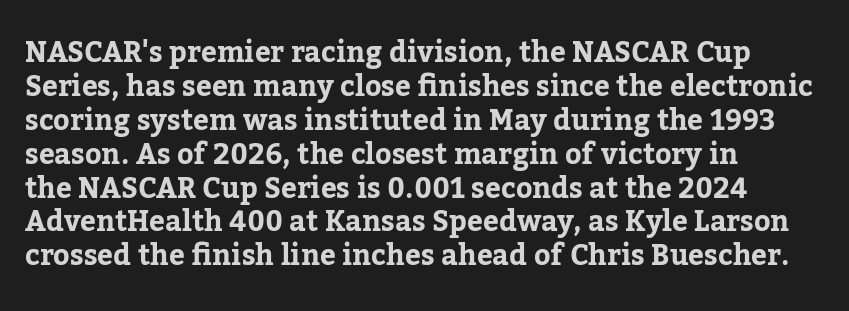
{"serif": "yes", "italic": "no", "bold": "yes", "weight": "bold", "width": "normal", "stroke_contrast": "low", "x_height": "medium", "monospaced": "no", "underline": "no", "align": "left", "line_spacing_ratio": 1.21, "letter_spacing": "normal", "letter_spacing_em": 0.0, "glyph_px": 28}
